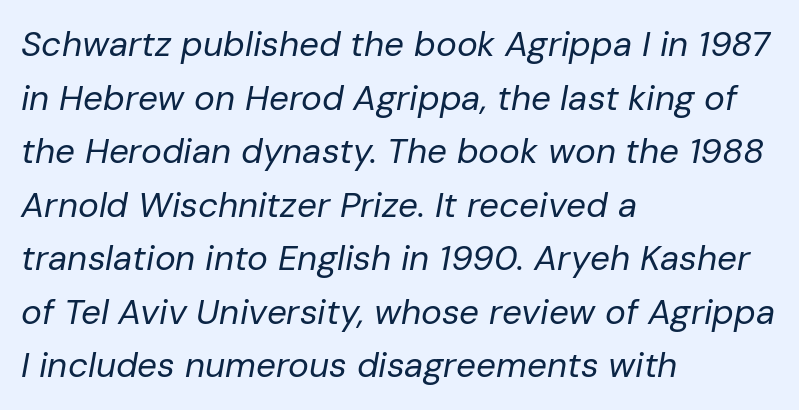
Unmarked baselines from the first word to the last. How are the letters spaced? Ordinarily, with no added tracking. The face looks like a standard text weight, possibly lighter. The glyphs look as if they've been sheared to an angle. These lines are rendered in a variable-pitch font. Horizontally, the lines are justified to the leading edge only.
